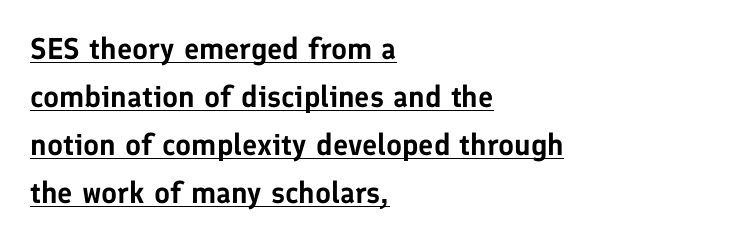
Q: Is the text italic (slanted)? A: No, it is upright.
Q: Is the typeface a serif or a sans-serif typeface? A: Sans-serif.
Q: Is the text underlined? A: Yes.
Q: How is the paragraph aligned? A: Left-aligned.
Q: Is the spacing between letters normal or unusually wide? A: Normal.
Q: Is the spacing between lines tight, normal or loose? A: Normal.
Q: Width (condensed, normal, or wide)? A: Normal.
Q: Stroke contrast? A: Low.
Q: x-height? A: Medium.
Q: Monospaced? A: No.
